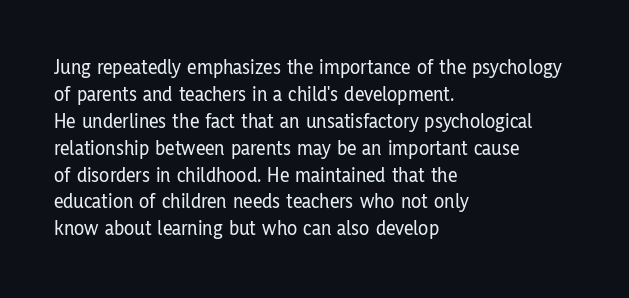
{"italic": "no", "underline": "no", "align": "left", "line_spacing": "normal", "line_spacing_ratio": 1.28, "letter_spacing": "normal", "letter_spacing_em": 0.0, "glyph_px": 21}
